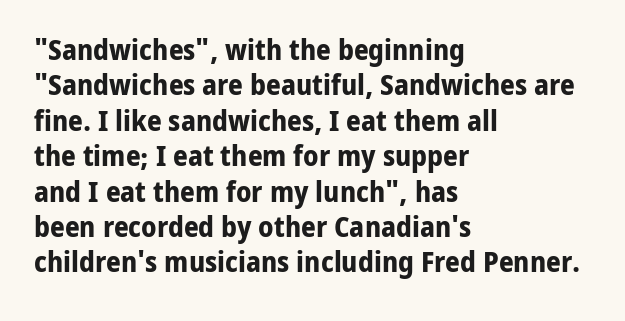
Character widths vary here, with narrow letters taking less room than wide ones. This rendering features lettering with no underline. Short note: letters normally spaced. This sample is left-justified, so line endings fall wherever the words run out.
